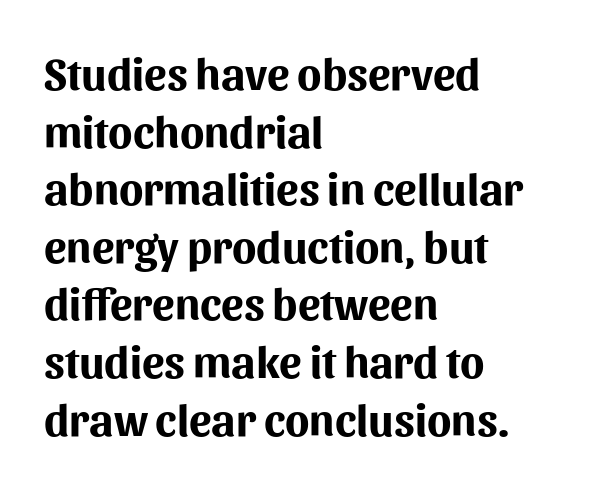
No feet cap the strokes, marking this as sans-serif type. This is roman type, the default non-slanted kind. Type without underlining. Does the copy run flush right? No — it runs flush left.
